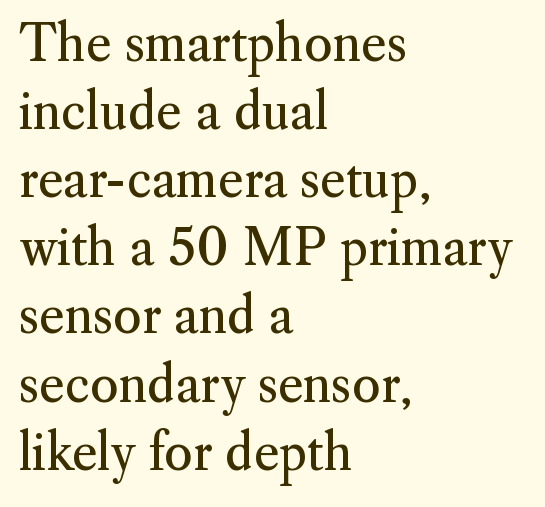
The image shows 49 px regular-weight serif type, upright; set left-aligned, normal line spacing (1.39x), normal letter spacing, not underlined; medium stroke contrast and a small x-height.
